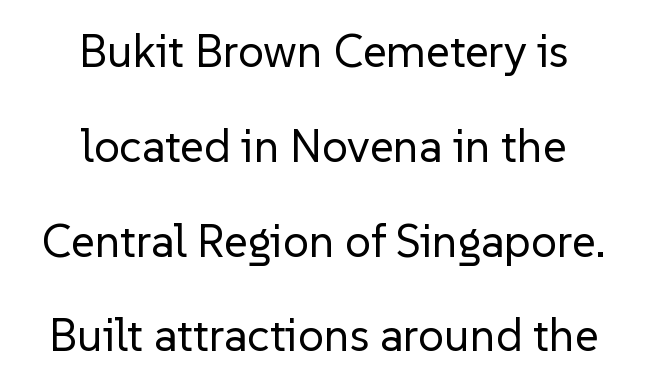
The image shows 46 px regular-weight sans-serif type, upright; set centered, loose line spacing (2.06x), normal letter spacing, not underlined; low stroke contrast and a medium x-height.
